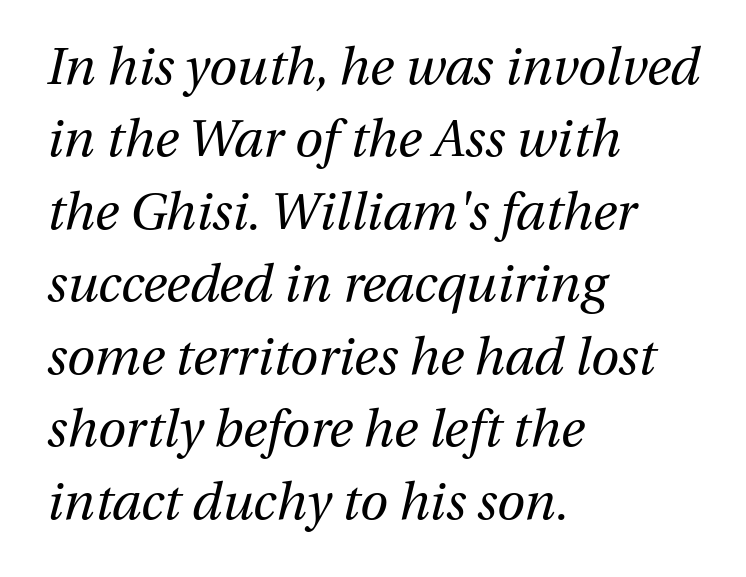
Q: Is the text bold? A: No.
Q: Is the text italic (slanted)? A: Yes, it leans right by about 13 degrees.
Q: Is the text underlined? A: No.
Q: How is the paragraph aligned? A: Left-aligned.
Q: Is the spacing between letters normal or unusually wide? A: Normal.
Q: Is the spacing between lines tight, normal or loose? A: Normal.
Q: Width (condensed, normal, or wide)? A: Normal.
Q: Stroke contrast? A: Medium.
Q: x-height? A: Medium.
Q: Monospaced? A: No.
